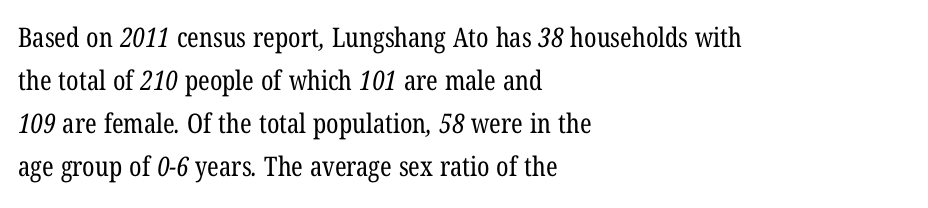
The image shows 27 px text type; set left-aligned, normal line spacing (1.59x), normal letter spacing, not underlined.
